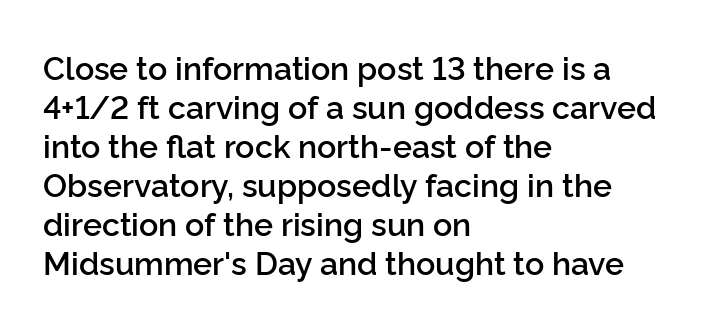
The image shows 32 px semibold sans-serif type, upright; set left-aligned, line spacing 1.22x, normal letter spacing, not underlined; low stroke contrast and a medium x-height.
